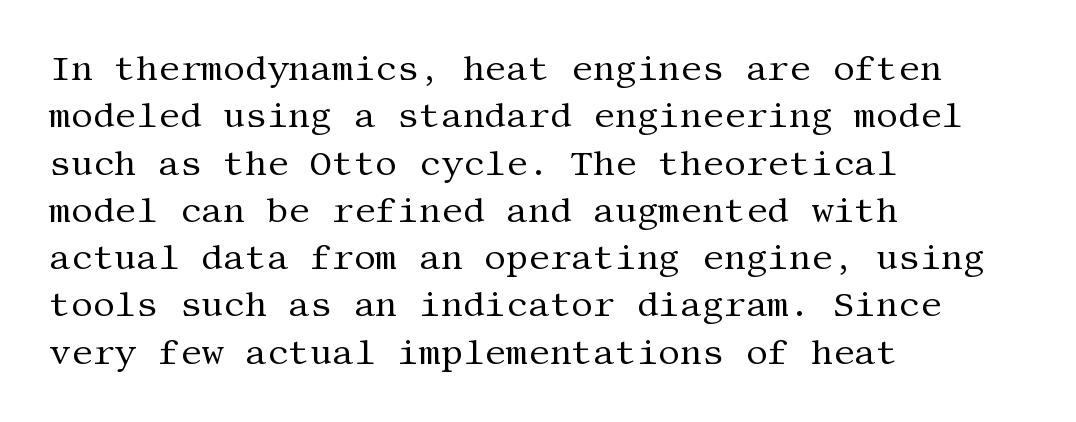
The image shows 34 px regular-weight serif type, upright; set left-aligned, normal line spacing (1.39x), normal letter spacing, not underlined; medium stroke contrast and a large x-height.
